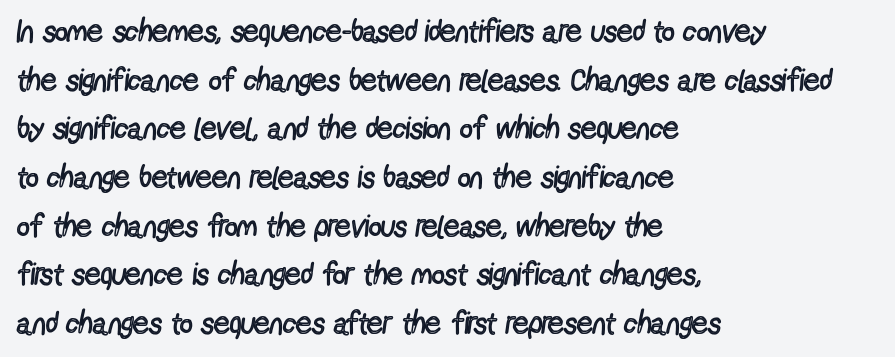
Q: Is the text bold? A: No.
Q: Is the typeface a serif or a sans-serif typeface? A: Sans-serif.
Q: Is the text underlined? A: No.
Q: How is the paragraph aligned? A: Left-aligned.
Q: Is the spacing between letters normal or unusually wide? A: Normal.
Q: Is the spacing between lines tight, normal or loose? A: Normal.
Q: Width (condensed, normal, or wide)? A: Condensed.
Q: x-height? A: Medium.
Q: Monospaced? A: No.
